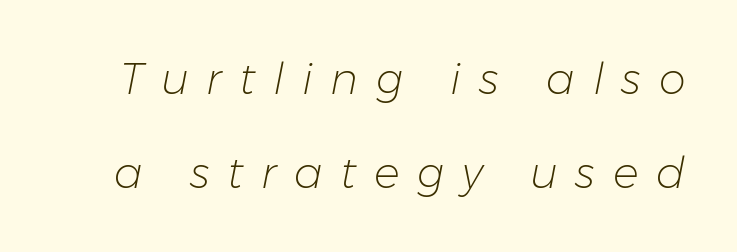
Q: Is the text bold? A: No.
Q: Is the text italic (slanted)? A: Yes, it leans right by about 11 degrees.
Q: Is the text underlined? A: No.
Q: Is the spacing between letters normal or unusually wide? A: Unusually wide.
Q: Is the spacing between lines tight, normal or loose? A: Loose.
Q: Width (condensed, normal, or wide)? A: Normal.
Q: Stroke contrast? A: Low.
Q: x-height? A: Medium.
Q: Monospaced? A: No.
